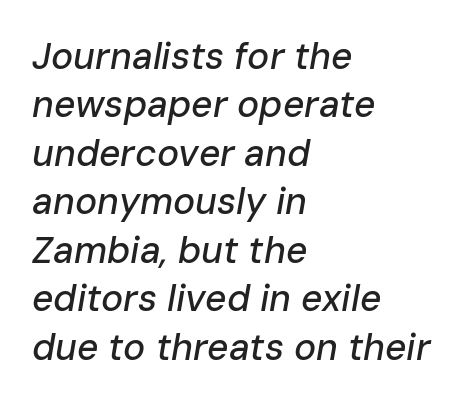
Inter-character spacing is left at the font's built-in metrics. The foot of each line stays bare and open. Leftover space on each line is placed entirely after the last word. You could not count columns in this text — the font is proportionally spaced.
